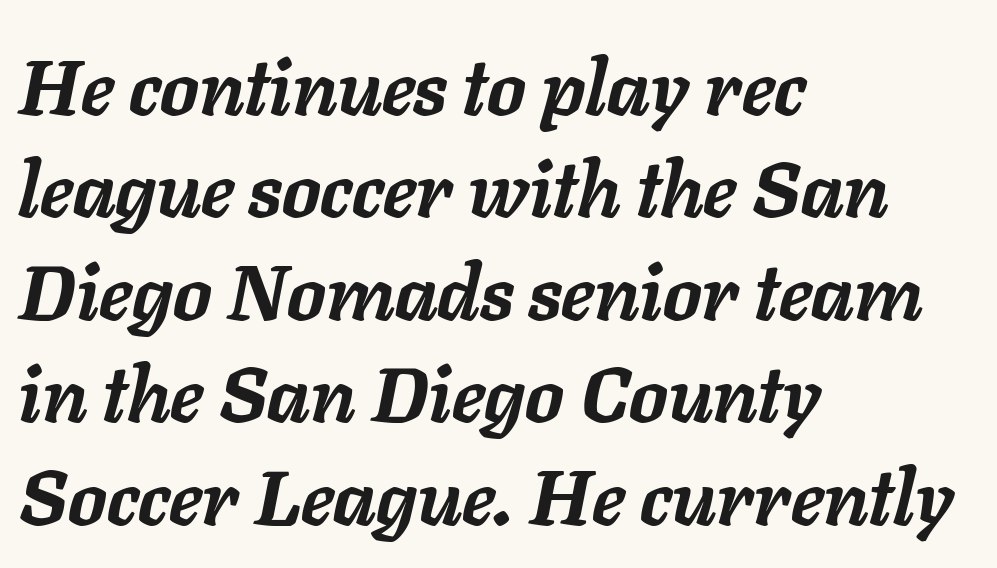
Q: Is the text bold? A: Yes.
Q: Is the text italic (slanted)? A: Yes, it leans right by about 11 degrees.
Q: Is the text underlined? A: No.
Q: How is the paragraph aligned? A: Left-aligned.
Q: Is the spacing between letters normal or unusually wide? A: Normal.
Q: Is the spacing between lines tight, normal or loose? A: Normal.
Q: Width (condensed, normal, or wide)? A: Normal.
Q: Stroke contrast? A: Low.
Q: x-height? A: Medium.
Q: Monospaced? A: No.
